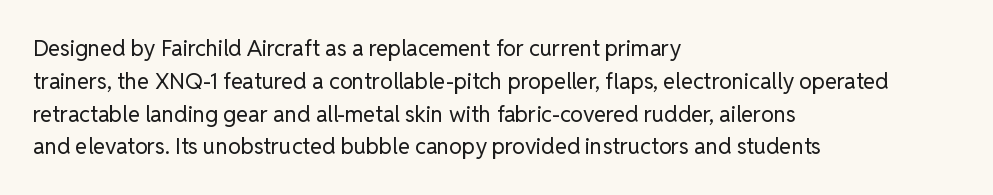
Q: Is the text bold? A: No.
Q: Is the text italic (slanted)? A: No, it is upright.
Q: Is the text underlined? A: No.
Q: How is the paragraph aligned? A: Left-aligned.
Q: Is the spacing between letters normal or unusually wide? A: Normal.
Q: Is the spacing between lines tight, normal or loose? A: Normal.
